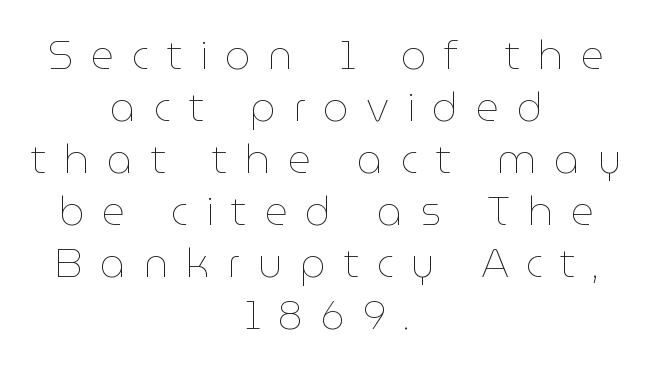
{"italic": "no", "bold": "no", "weight": "thin", "width": "normal", "stroke_contrast": "low", "x_height": "medium", "monospaced": "no", "underline": "no", "align": "center", "line_spacing": "normal", "line_spacing_ratio": 1.3, "letter_spacing": "wide", "letter_spacing_em": 0.44, "glyph_px": 40}
